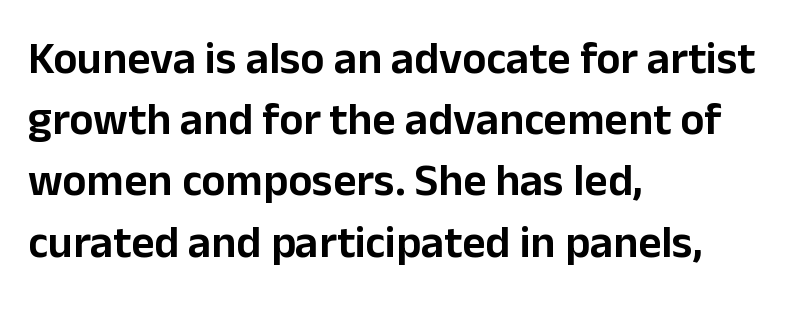
The image shows 45 px sans-serif type, upright; set left-aligned, normal line spacing (1.36x), normal letter spacing, not underlined; low stroke contrast and a medium x-height.
